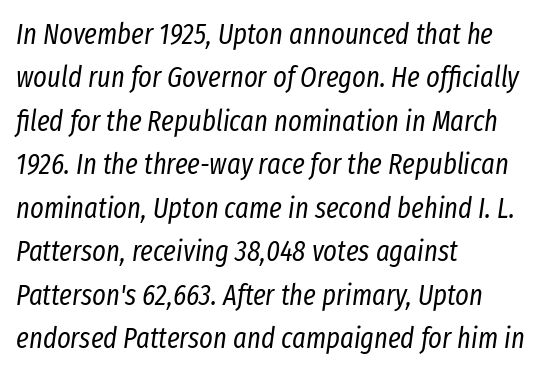
Letter spacing: default. If you measured baseline to baseline, you'd find a middling distance. The passage shown is typed in a proportional face where columns would drift. The strip under each line holds only bare page. The paragraph has a hard left edge and a soft right edge. The glyphs look as if they've been sheared to an angle.
